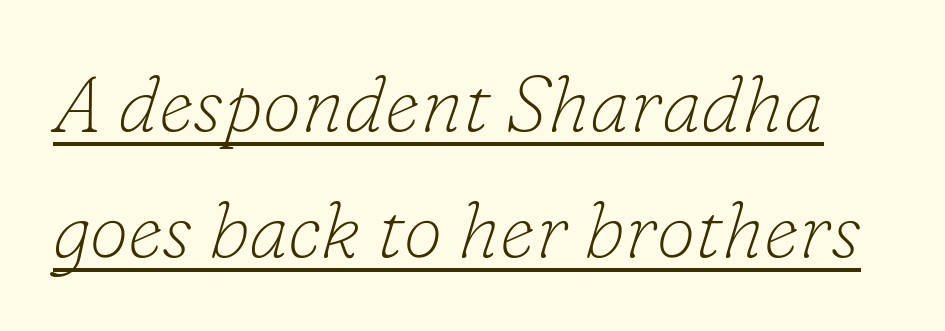
{"serif": "yes", "italic": "yes", "lean": "right", "slant_degrees": 16, "bold": "no", "weight": "thin", "width": "normal", "stroke_contrast": "low", "x_height": "small", "monospaced": "no", "underline": "yes", "line_spacing": "normal", "line_spacing_ratio": 1.59, "letter_spacing": "normal", "letter_spacing_em": 0.0, "glyph_px": 79}
